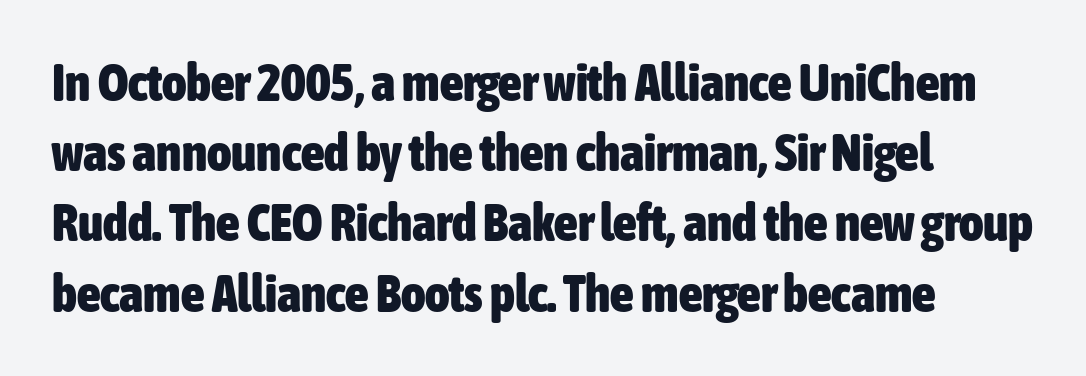
The foot of each line stays bare and open. Regular leading. Honestly, the letter spacing is just normal — you wouldn't notice it. This sample uses an upright cut, with every glyph sitting square on the baseline.
